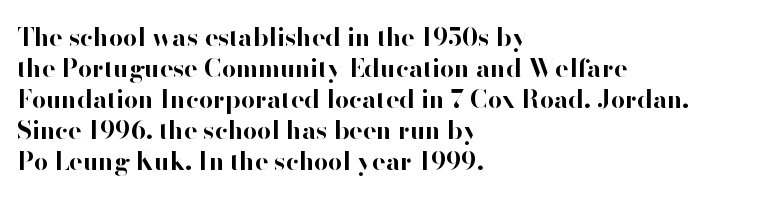
You'd pick this weight for a headline — it's a proper bold. Upright lettering throughout. Nothing unusual about the tracking: characters are spaced as the font intends. Check the space under the baseline: it is left empty.
